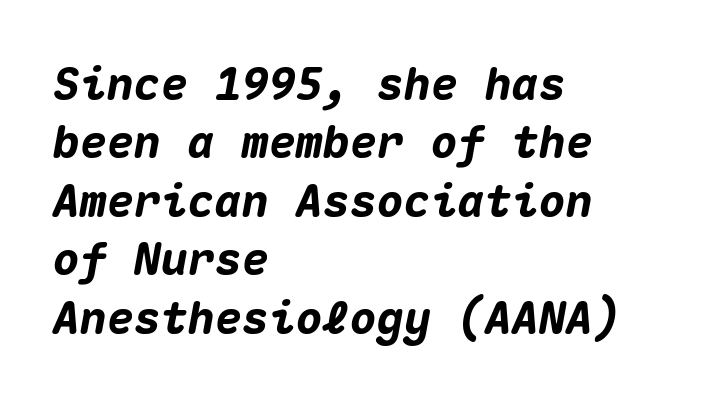
The rows are spaced the way most documents space them. If you drew a ruler down the left edge, every line would touch it. Do the characters align in a grid? Yes, the font is monospaced. Letters rest on an invisible, unmarked baseline.
